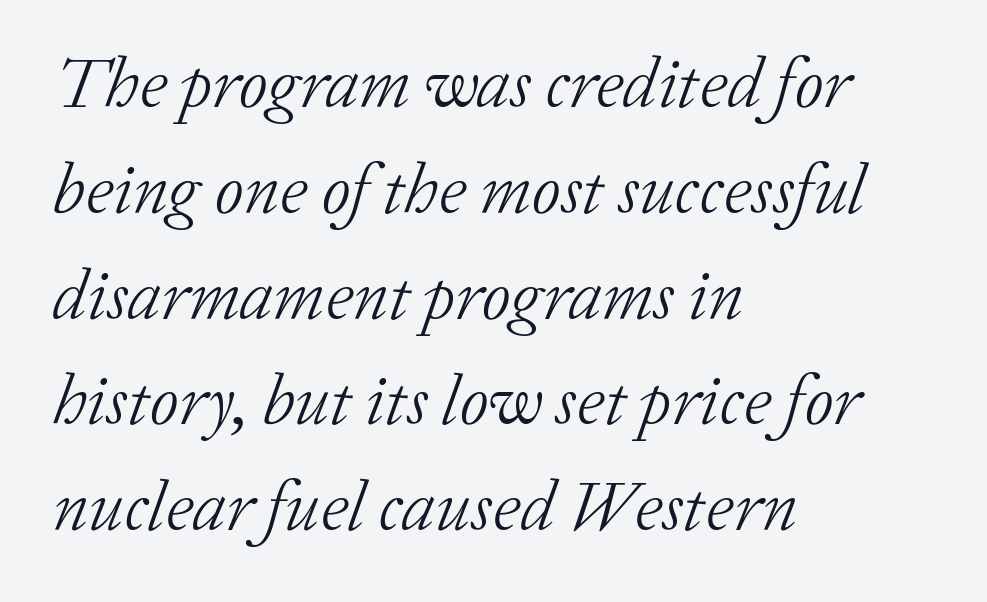
Q: Is the text bold? A: No.
Q: Is the text italic (slanted)? A: Yes, it leans right by about 20 degrees.
Q: Is the typeface a serif or a sans-serif typeface? A: Serif.
Q: Is the text underlined? A: No.
Q: How is the paragraph aligned? A: Left-aligned.
Q: Is the spacing between letters normal or unusually wide? A: Normal.
Q: Is the spacing between lines tight, normal or loose? A: Normal.
Q: Width (condensed, normal, or wide)? A: Normal.
Q: Stroke contrast? A: Low.
Q: x-height? A: Medium.
Q: Monospaced? A: No.
